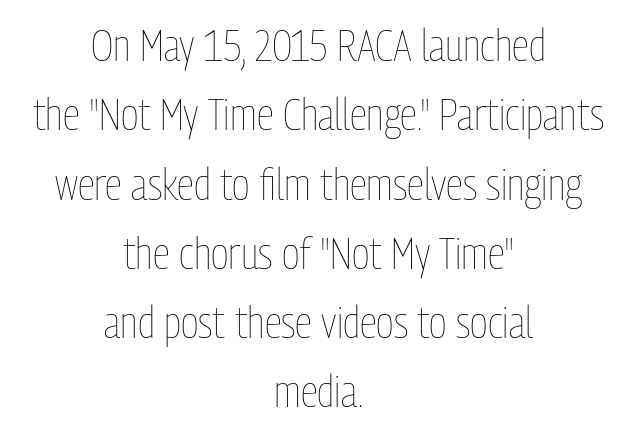
Nope, not italic — everything's standing straight. A student would call this center alignment; a typographer would say set centered. Varying glyph widths throughout — classic text-font behaviour. No extra tracking has been applied to these lines.
